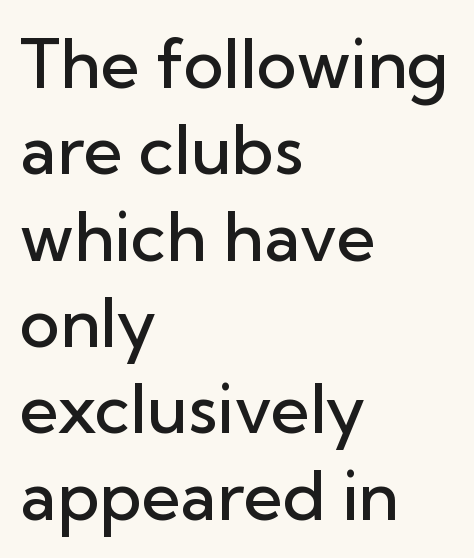
{"serif": "no", "italic": "no", "bold": "semi", "weight": "semibold", "width": "normal", "stroke_contrast": "low", "x_height": "medium", "monospaced": "no", "underline": "no", "align": "left", "line_spacing": "normal", "line_spacing_ratio": 1.27, "letter_spacing": "normal", "letter_spacing_em": 0.0, "glyph_px": 68}
